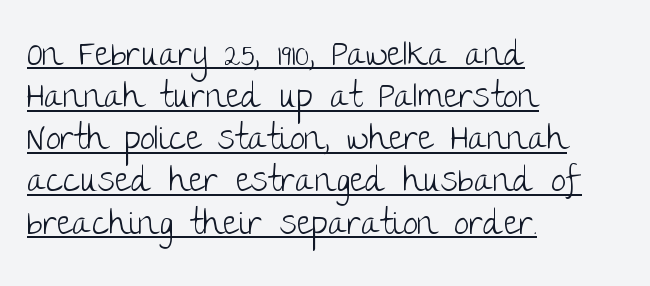
Q: Is the text bold? A: No.
Q: Is the text italic (slanted)? A: No, it is upright.
Q: Is the typeface a serif or a sans-serif typeface? A: Sans-serif.
Q: Is the text underlined? A: Yes.
Q: How is the paragraph aligned? A: Left-aligned.
Q: Is the spacing between letters normal or unusually wide? A: Normal.
Q: Width (condensed, normal, or wide)? A: Normal.
Q: Stroke contrast? A: Low.
Q: x-height? A: Large.
Q: Monospaced? A: No.
